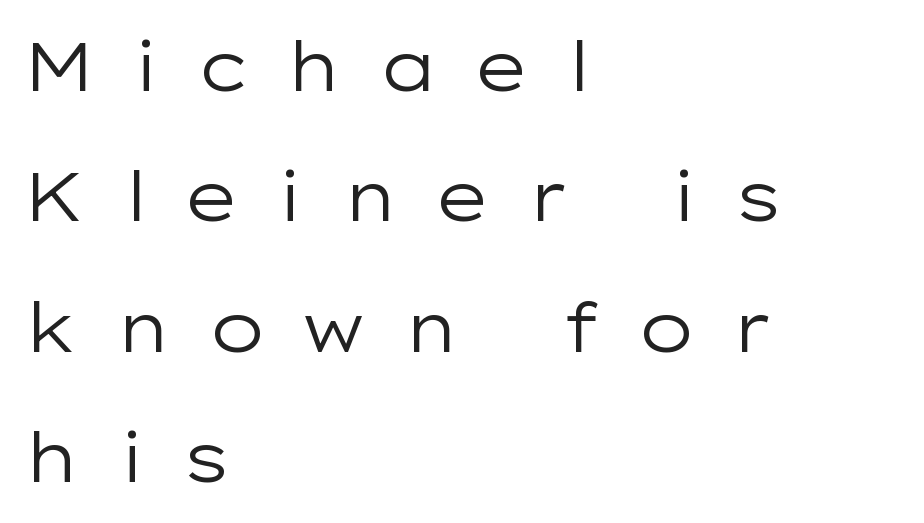
{"serif": "no", "italic": "no", "bold": "no", "weight": "regular", "width": "wide", "stroke_contrast": "low", "x_height": "medium", "monospaced": "no", "underline": "no", "align": "left", "line_spacing_ratio": 1.89, "letter_spacing": "wide", "letter_spacing_em": 0.5, "glyph_px": 69}
